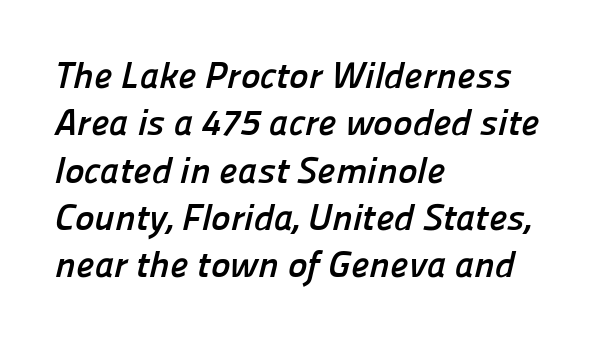
The image shows 37 px semibold sans-serif type; set left-aligned, normal line spacing (1.28x), normal letter spacing, not underlined; low stroke contrast and a medium x-height.
